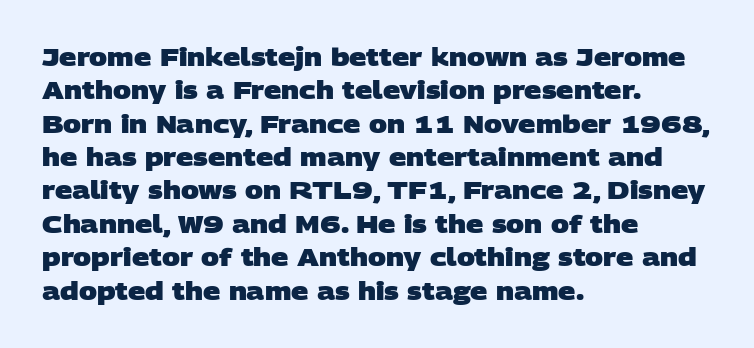
Q: Is the text bold? A: Yes.
Q: Is the text underlined? A: No.
Q: How is the paragraph aligned? A: Left-aligned.
Q: Is the spacing between letters normal or unusually wide? A: Normal.
Q: Is the spacing between lines tight, normal or loose? A: Normal.
